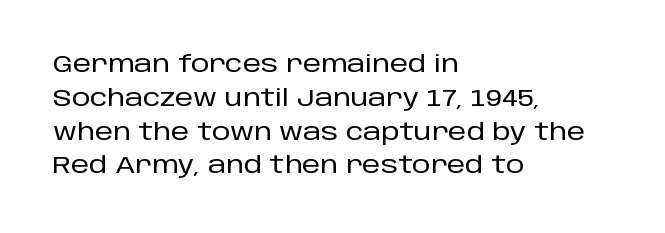
The image shows 23 px text type, upright; set left-aligned, normal line spacing (1.47x), normal letter spacing, not underlined.
